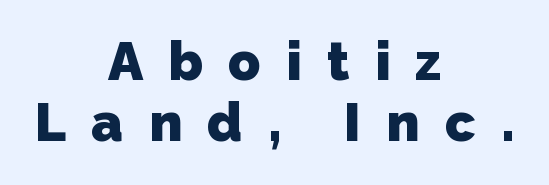
Q: Is the text bold? A: Yes.
Q: Is the typeface a serif or a sans-serif typeface? A: Sans-serif.
Q: Is the text underlined? A: No.
Q: How is the paragraph aligned? A: Centered.
Q: Is the spacing between letters normal or unusually wide? A: Unusually wide.
Q: Width (condensed, normal, or wide)? A: Normal.
Q: Stroke contrast? A: Low.
Q: x-height? A: Medium.
Q: Monospaced? A: No.
